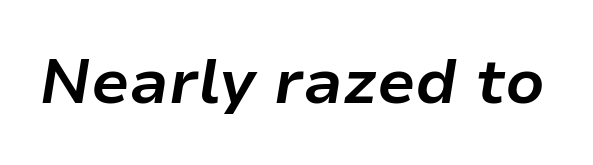
The image shows 63 px bold type, italic (leaning right); set normal letter spacing, not underlined; low stroke contrast and a medium x-height.
